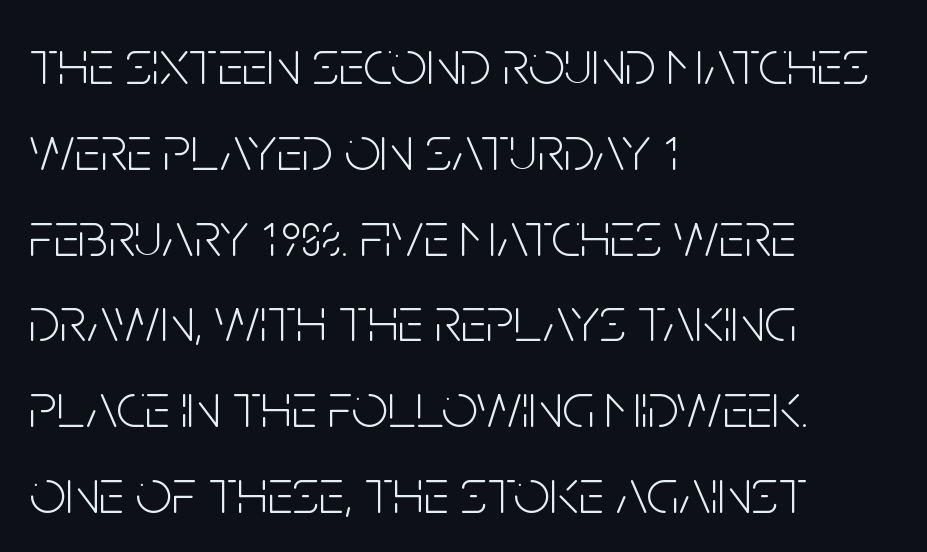
The image shows 64 px light, condensed sans-serif type, upright; set left-aligned, normal line spacing (1.34x), normal letter spacing, not underlined; low stroke contrast and a large x-height.
